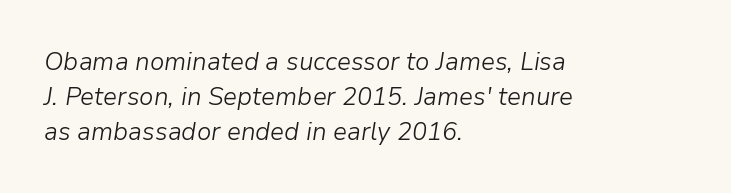
Q: Is the text bold? A: No.
Q: Is the text italic (slanted)? A: Yes, it leans right by about 9 degrees.
Q: Is the text underlined? A: No.
Q: How is the paragraph aligned? A: Left-aligned.
Q: Is the spacing between letters normal or unusually wide? A: Normal.
Q: Is the spacing between lines tight, normal or loose? A: Normal.
